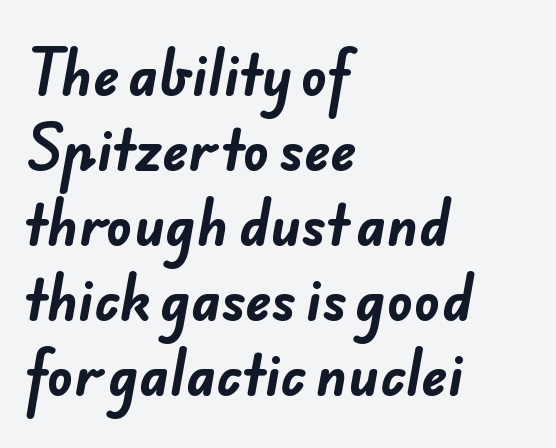
The image shows 54 px bold sans-serif type; set left-aligned, normal line spacing (1.39x), normal letter spacing, not underlined; low stroke contrast and a small x-height.
